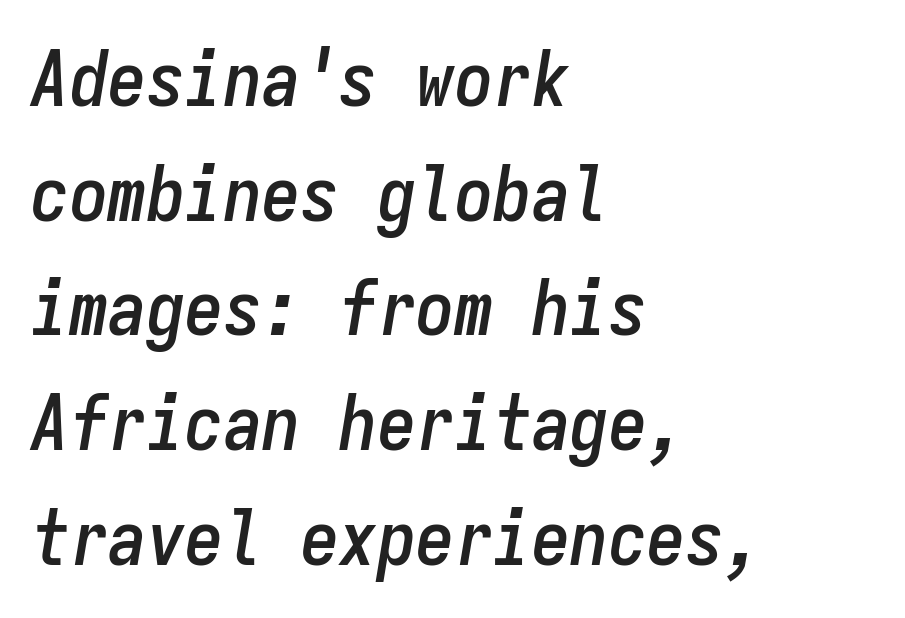
Vertically, the passage feels balanced, rows spaced as you'd expect. This is oblique type, the kind used for emphasis or titles. These lines are rendered in a fixed-pitch font. These lines keep a tight, regular rhythm from letter to letter. Any mark beneath the type? The region is blank. Layout note: lines flush left.
